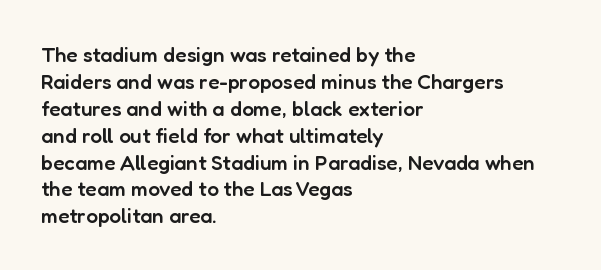
The image shows 21 px text type, upright; set left-aligned, normal line spacing (1.28x), normal letter spacing, not underlined.
